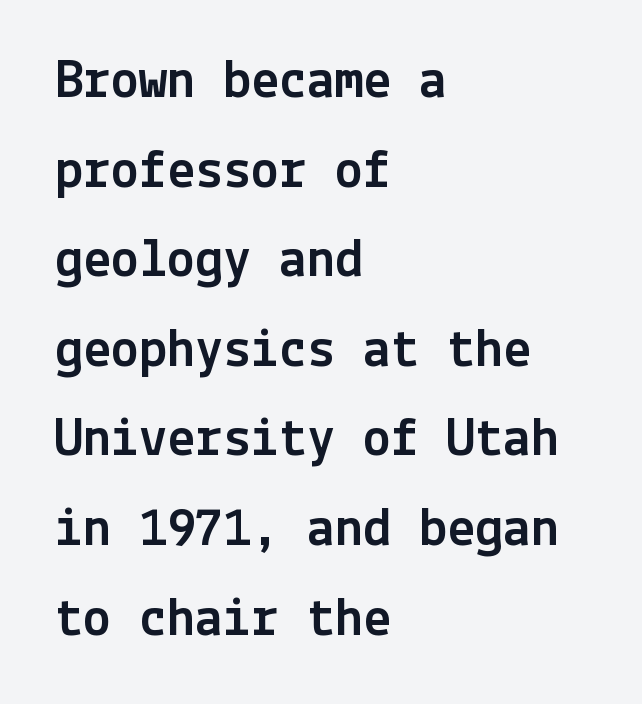
The image shows 56 px sans-serif type, upright; set left-aligned, normal line spacing (1.6x), normal letter spacing, not underlined; a medium x-height.
